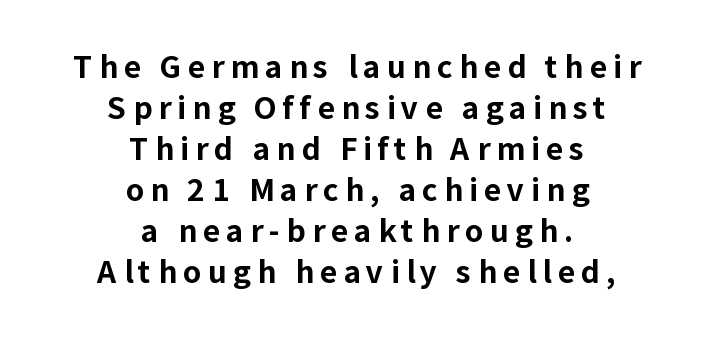
Note the varied advance widths — an 'i' is clearly narrower than an 'm'. Heavy, bold letterforms. The setting favours the middle, as headings and verse often do. The line texture is sparse and dotted thanks to wide tracking. The specimen reads as upright at a glance.
